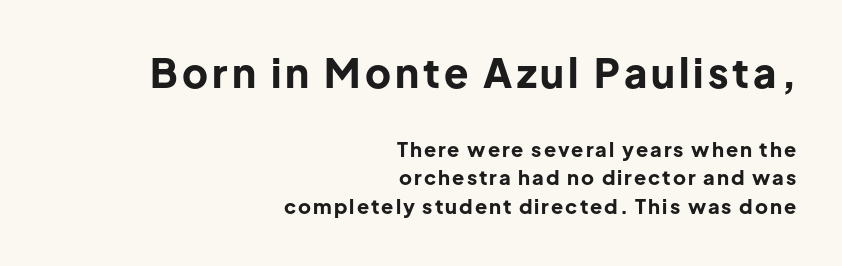
The image shows 40 px bold sans-serif type, upright; set right-aligned, normal line spacing (1.44x), not underlined; the first (top) block is 2.0x larger; low stroke contrast and a medium x-height.
